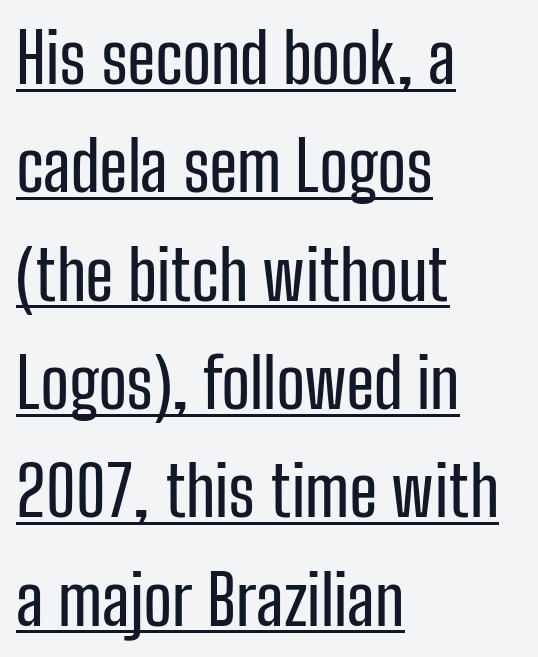
The image shows 69 px condensed sans-serif type, upright; set left-aligned, normal line spacing (1.57x), normal letter spacing, underlined; low stroke contrast and a medium x-height.
